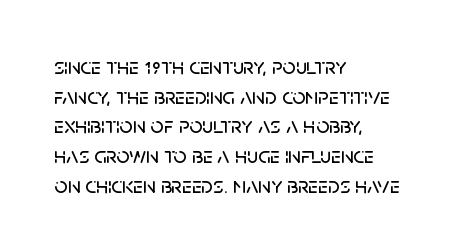
Q: Is the text italic (slanted)? A: No, it is upright.
Q: Is the text underlined? A: No.
Q: How is the paragraph aligned? A: Left-aligned.
Q: Is the spacing between letters normal or unusually wide? A: Normal.
Q: Is the spacing between lines tight, normal or loose? A: Normal.
